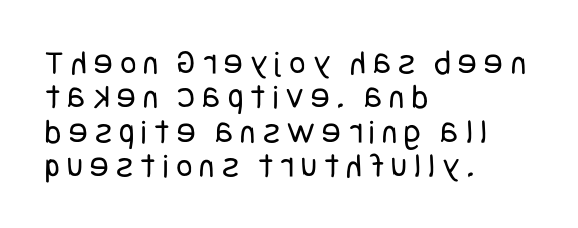
Teacher's note: observe the even left margin — that is flush-left alignment. Cramped leading. The tracking reads as deliberately expanded to a designer's eye. The typesetting does not lean heavy: it is not bold. Anything drawn beneath the words? Only blank space.
